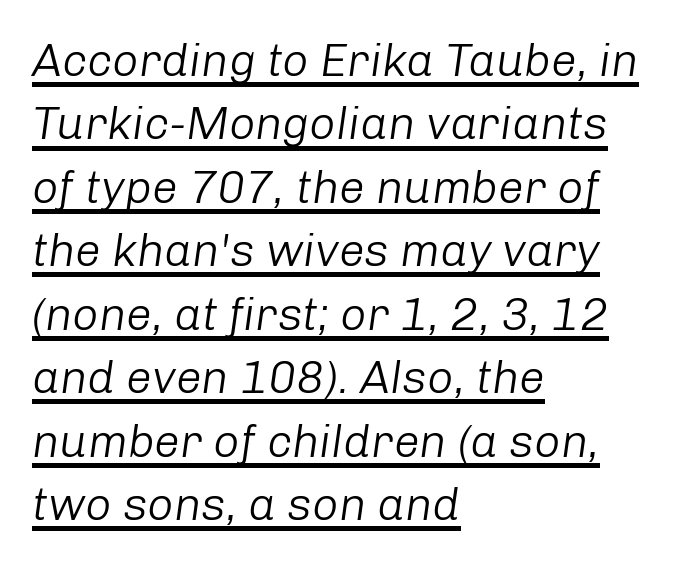
{"italic": "yes", "lean": "right", "slant_degrees": 8, "bold": "no", "weight": "light", "width": "normal", "stroke_contrast": "low", "x_height": "medium", "monospaced": "no", "underline": "yes", "align": "left", "line_spacing": "normal", "line_spacing_ratio": 1.38, "letter_spacing": "normal", "letter_spacing_em": 0.0, "glyph_px": 46}
